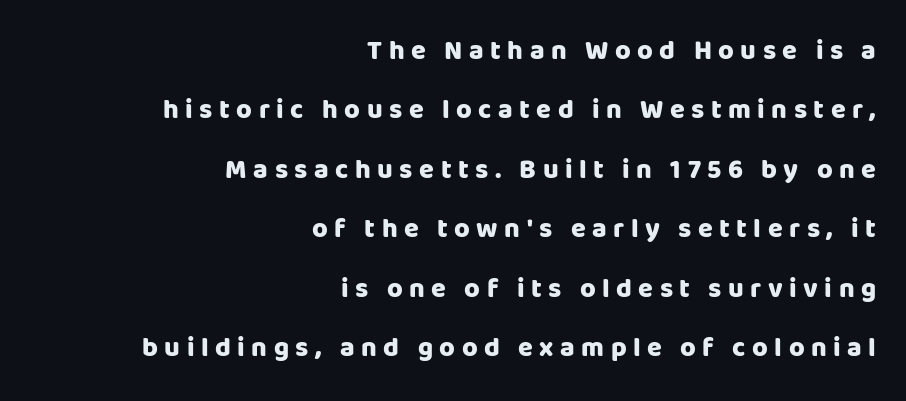
Nobody drew a line under any word here. Visually the block forms a straight wall on the right and a jagged coastline on the left. A typesetter would call this heavily tracked-out type. Set as a true bold cut, around the 700 mark.
